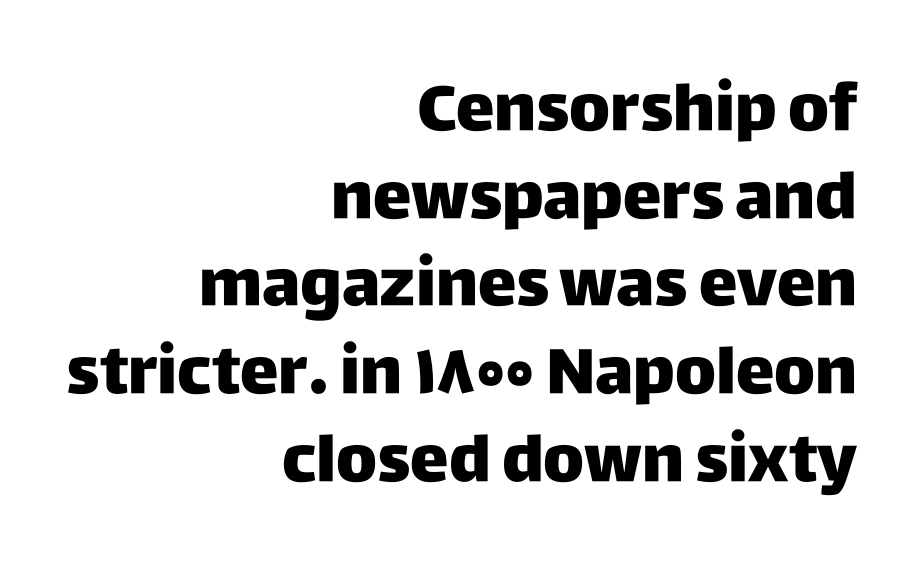
The image shows 65 px sans-serif type, upright; set right-aligned, normal line spacing (1.35x), normal letter spacing, not underlined; low stroke contrast and a large x-height.
